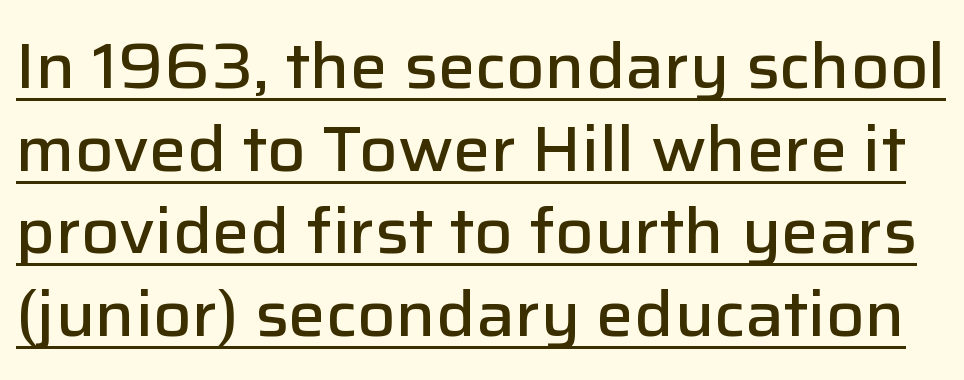
{"serif": "no", "italic": "no", "bold": "semi", "weight": "semibold", "width": "normal", "stroke_contrast": "low", "x_height": "medium", "monospaced": "no", "underline": "yes", "line_spacing": "normal", "line_spacing_ratio": 1.31, "letter_spacing": "normal", "letter_spacing_em": 0.0, "glyph_px": 63}
